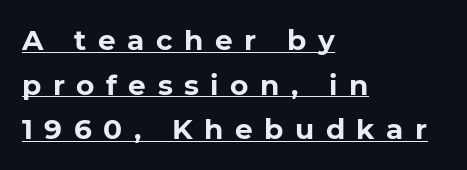
The image shows 28 px bold sans-serif type, upright; set left-aligned, normal line spacing (1.59x), unusually wide letter spacing (+0.41 em), underlined; low stroke contrast and a medium x-height.
